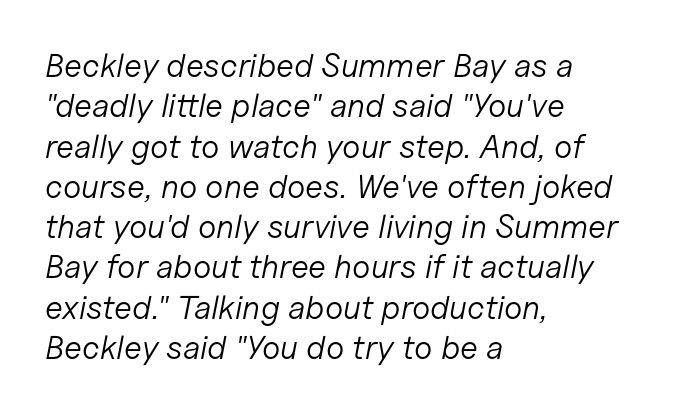
The image shows 33 px light type, italic (leaning right); set left-aligned, line spacing 1.22x, normal letter spacing, not underlined; low stroke contrast and a medium x-height.
